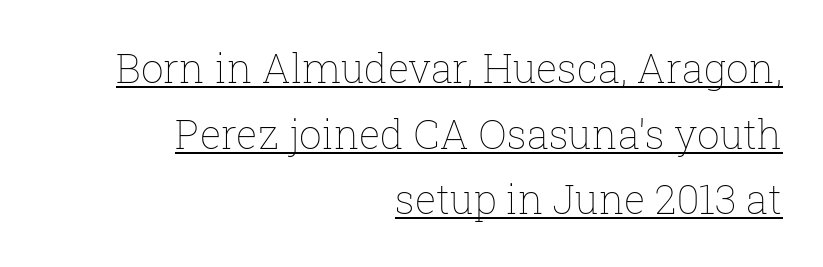
Words appear dense and cohesive because spacing is normal. The lettering stays uniformly vertical, giving the passage a roman look. Stems here are at most as thick as an everyday book face. Proportional: the letters do not fall into vertical columns. Normally led — the rows are evenly, conventionally spaced.
